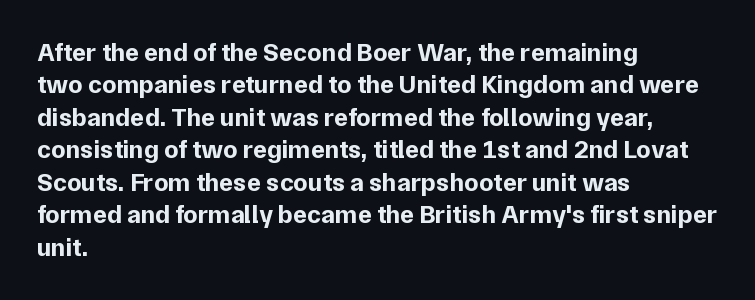
{"italic": "no", "bold": "yes", "underline": "no", "align": "left", "line_spacing": "normal", "line_spacing_ratio": 1.25, "letter_spacing": "normal", "letter_spacing_em": 0.0, "glyph_px": 26}
